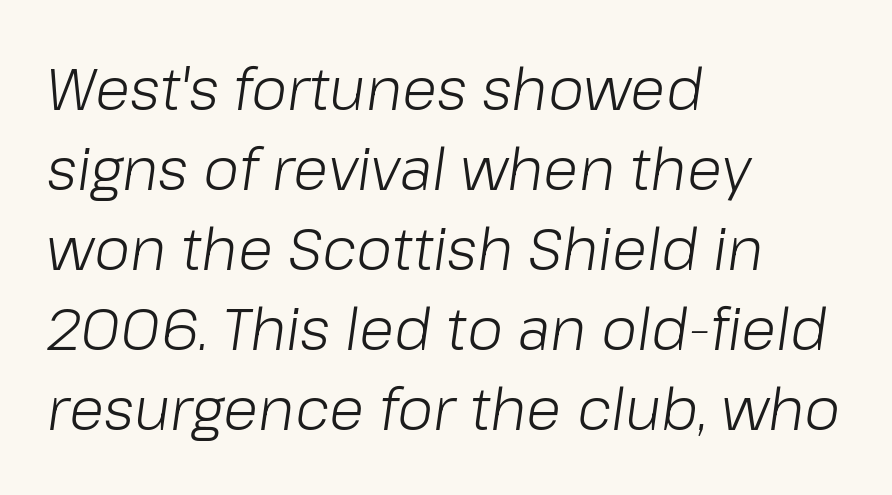
Here the designer chose a conventional face with non-uniform glyph widths. These lines keep a tight, regular rhythm from letter to letter. Plain, unruled lines of type. Notice how descenders clear the ascenders below comfortably — that's standard leading.
